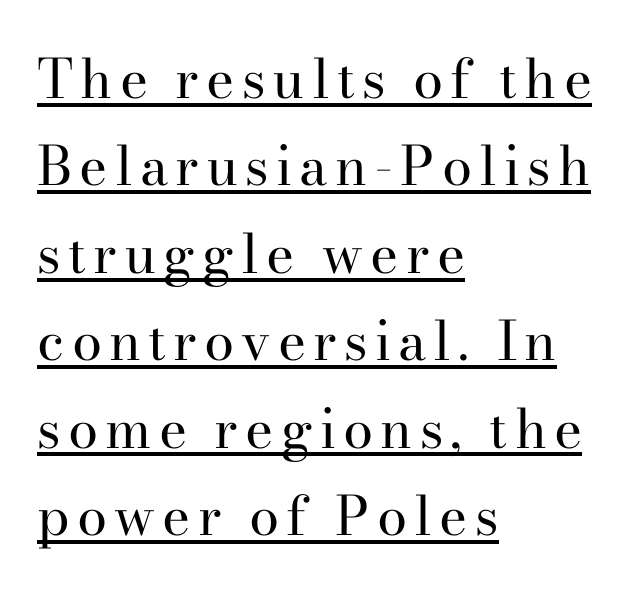
Q: Is the text bold? A: No.
Q: Is the text italic (slanted)? A: No, it is upright.
Q: Is the typeface a serif or a sans-serif typeface? A: Serif.
Q: Is the text underlined? A: Yes.
Q: How is the paragraph aligned? A: Left-aligned.
Q: Is the spacing between lines tight, normal or loose? A: Normal.
Q: Width (condensed, normal, or wide)? A: Normal.
Q: Stroke contrast? A: High.
Q: x-height? A: Small.
Q: Monospaced? A: No.
